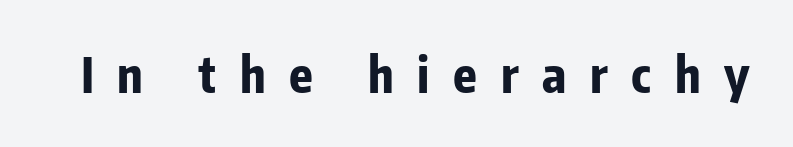
Q: Is the text bold? A: Yes.
Q: Is the text italic (slanted)? A: No, it is upright.
Q: Is the typeface a serif or a sans-serif typeface? A: Sans-serif.
Q: Is the text underlined? A: No.
Q: Is the spacing between letters normal or unusually wide? A: Unusually wide.
Q: Width (condensed, normal, or wide)? A: Condensed.
Q: Stroke contrast? A: Low.
Q: x-height? A: Medium.
Q: Monospaced? A: No.
